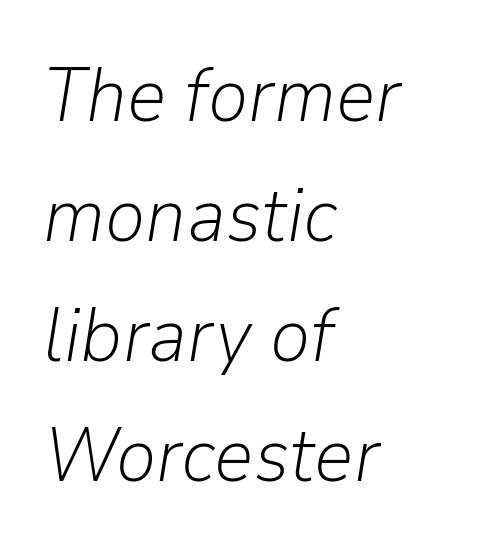
{"italic": "yes", "lean": "right", "slant_degrees": 9, "bold": "no", "weight": "light", "width": "normal", "stroke_contrast": "low", "x_height": "medium", "monospaced": "no", "underline": "no", "align": "left", "line_spacing": "normal", "line_spacing_ratio": 1.56, "letter_spacing": "normal", "letter_spacing_em": 0.0, "glyph_px": 77}
